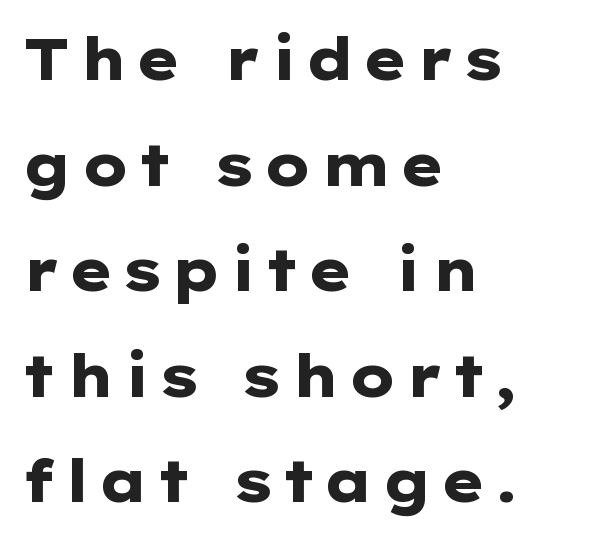
Q: Is the text bold? A: Yes.
Q: Is the text italic (slanted)? A: No, it is upright.
Q: Is the typeface a serif or a sans-serif typeface? A: Sans-serif.
Q: Is the text underlined? A: No.
Q: How is the paragraph aligned? A: Left-aligned.
Q: Width (condensed, normal, or wide)? A: Wide.
Q: Stroke contrast? A: Low.
Q: x-height? A: Medium.
Q: Monospaced? A: No.
